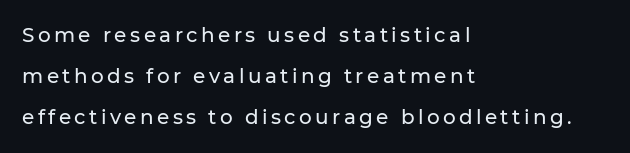
The image shows 20 px text type, upright; set left-aligned, loose line spacing (2.06x), not underlined.
